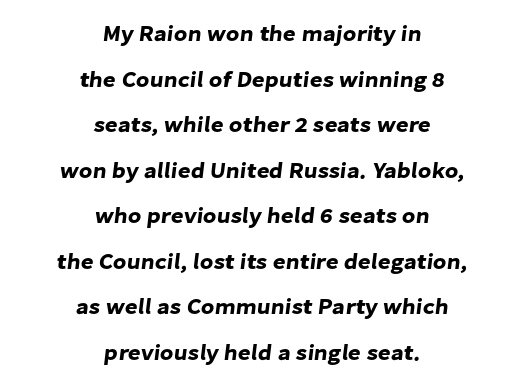
{"underline": "no", "align": "center", "line_spacing": "loose", "line_spacing_ratio": 2.07, "letter_spacing": "normal", "letter_spacing_em": 0.0, "glyph_px": 22}
